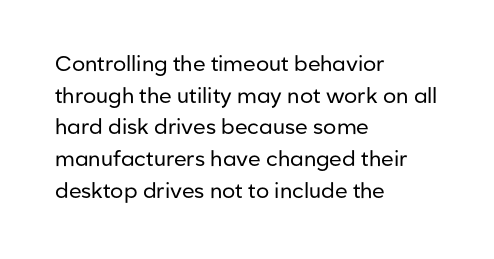
{"italic": "no", "bold": "no", "underline": "no", "align": "left", "line_spacing": "normal", "line_spacing_ratio": 1.51, "letter_spacing": "normal", "letter_spacing_em": 0.0, "glyph_px": 21}
